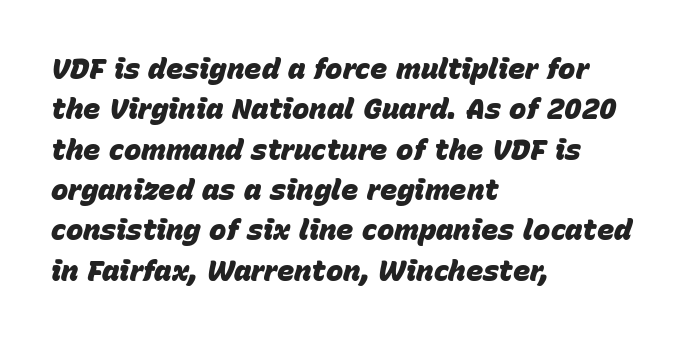
Q: Is the text bold? A: Yes.
Q: Is the text italic (slanted)? A: Yes, it leans right by about 15 degrees.
Q: Is the text underlined? A: No.
Q: How is the paragraph aligned? A: Left-aligned.
Q: Is the spacing between letters normal or unusually wide? A: Normal.
Q: Is the spacing between lines tight, normal or loose? A: Normal.
Q: Width (condensed, normal, or wide)? A: Normal.
Q: Stroke contrast? A: Low.
Q: x-height? A: Large.
Q: Monospaced? A: No.
